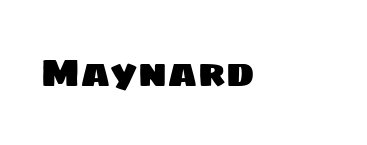
Q: Is the typeface a serif or a sans-serif typeface? A: Sans-serif.
Q: Is the text underlined? A: No.
Q: Is the spacing between letters normal or unusually wide? A: Normal.
Q: Width (condensed, normal, or wide)? A: Normal.
Q: Stroke contrast? A: Low.
Q: x-height? A: Large.
Q: Monospaced? A: No.
